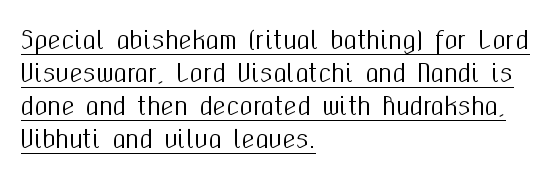
The lettering holds an erect, upright posture throughout. Caption: standard tracking, unaltered. The rendering uses the underline text-decoration. Line starts are locked; line ends wander. The designer left line spacing at the default.
